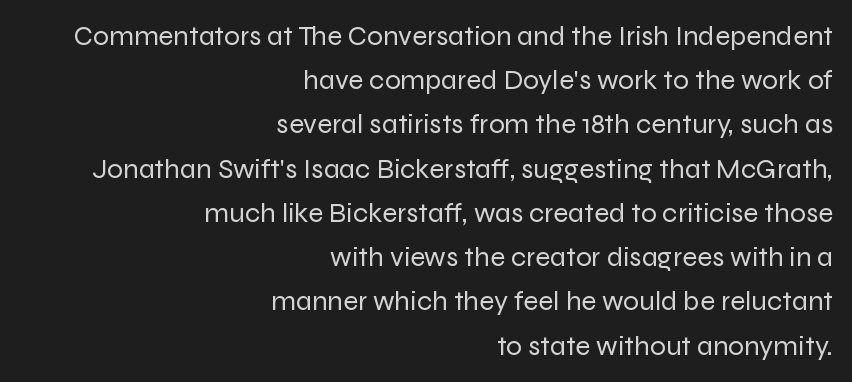
Q: Is the text bold? A: No.
Q: Is the text italic (slanted)? A: No, it is upright.
Q: Is the typeface a serif or a sans-serif typeface? A: Sans-serif.
Q: Is the text underlined? A: No.
Q: How is the paragraph aligned? A: Right-aligned.
Q: Is the spacing between letters normal or unusually wide? A: Normal.
Q: Is the spacing between lines tight, normal or loose? A: Normal.
Q: Width (condensed, normal, or wide)? A: Normal.
Q: Stroke contrast? A: Low.
Q: x-height? A: Medium.
Q: Monospaced? A: No.
